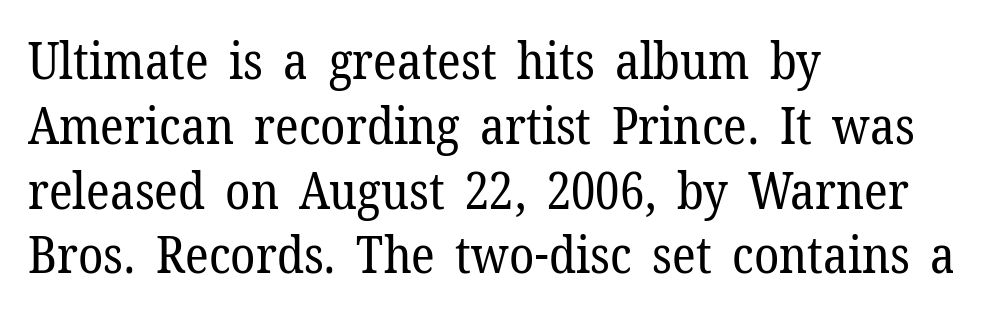
{"serif": "yes", "italic": "no", "bold": "no", "weight": "regular", "width": "normal", "stroke_contrast": "low", "x_height": "medium", "monospaced": "no", "underline": "no", "align": "left", "line_spacing": "normal", "line_spacing_ratio": 1.27, "letter_spacing": "normal", "letter_spacing_em": 0.0, "glyph_px": 51}
